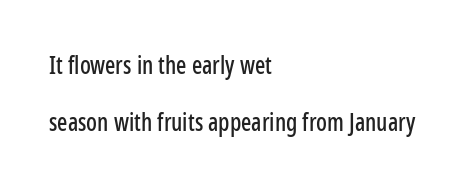
Q: Is the text italic (slanted)? A: No, it is upright.
Q: Is the text underlined? A: No.
Q: How is the paragraph aligned? A: Left-aligned.
Q: Is the spacing between letters normal or unusually wide? A: Normal.
Q: Is the spacing between lines tight, normal or loose? A: Loose.
